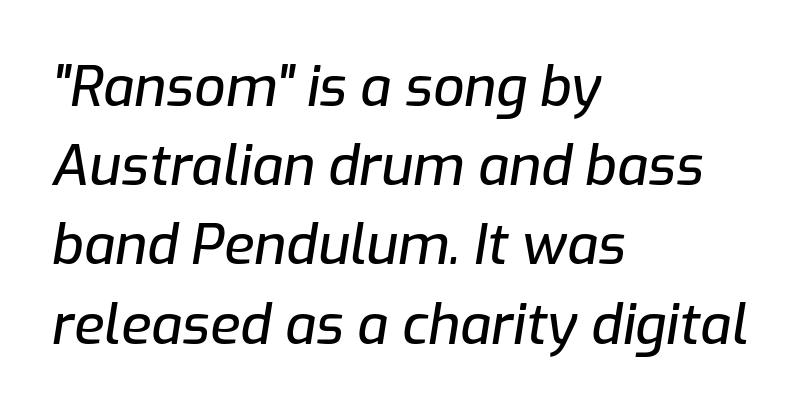
{"italic": "yes", "lean": "right", "slant_degrees": 9, "width": "normal", "stroke_contrast": "low", "x_height": "medium", "monospaced": "no", "underline": "no", "align": "left", "line_spacing": "normal", "line_spacing_ratio": 1.44, "letter_spacing": "normal", "letter_spacing_em": 0.0, "glyph_px": 55}
